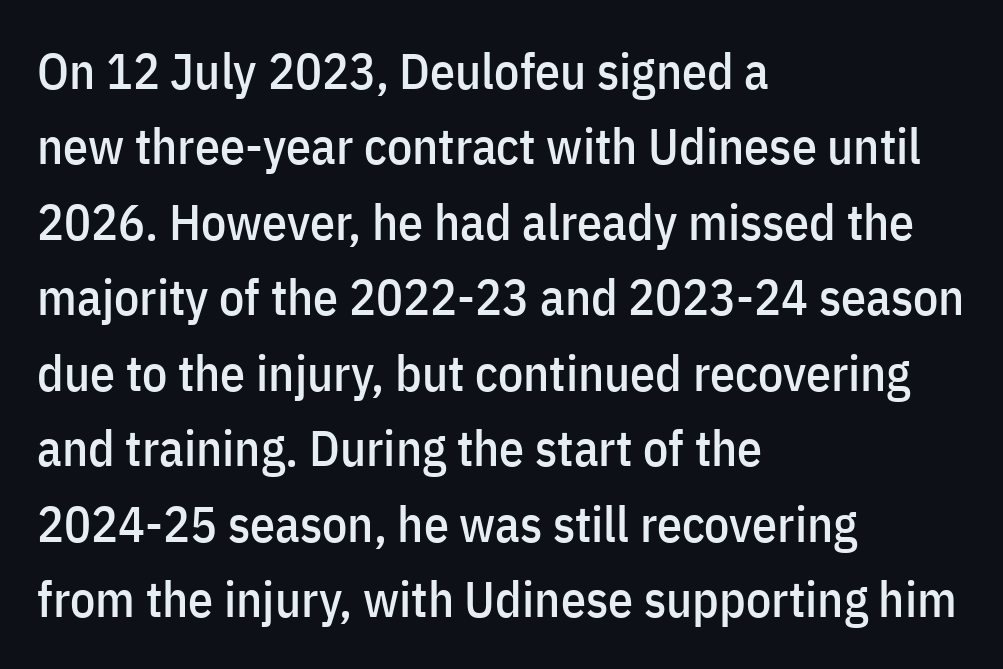
Q: Is the text italic (slanted)? A: No, it is upright.
Q: Is the typeface a serif or a sans-serif typeface? A: Sans-serif.
Q: Is the text underlined? A: No.
Q: How is the paragraph aligned? A: Left-aligned.
Q: Is the spacing between letters normal or unusually wide? A: Normal.
Q: Is the spacing between lines tight, normal or loose? A: Normal.
Q: Width (condensed, normal, or wide)? A: Condensed.
Q: Stroke contrast? A: Low.
Q: x-height? A: Medium.
Q: Monospaced? A: No.
